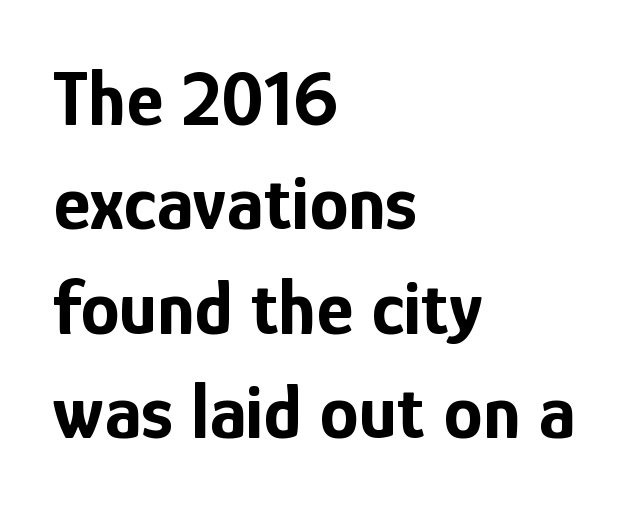
Does the weight exceed regular? Yes, all the way to bold. Alignment: flush left. The font's upright variant was chosen for this text. Nothing unusual about the tracking: characters are spaced as the font intends.
